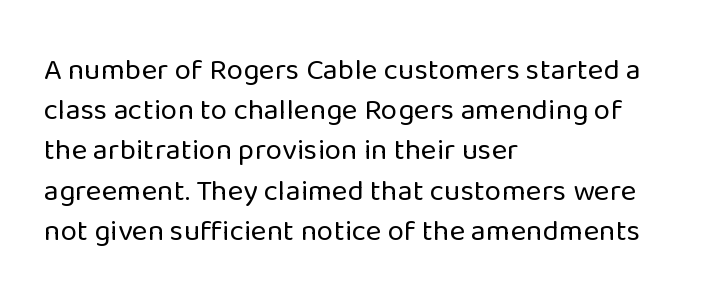
Q: Is the text bold? A: No.
Q: Is the text italic (slanted)? A: No, it is upright.
Q: Is the typeface a serif or a sans-serif typeface? A: Sans-serif.
Q: Is the text underlined? A: No.
Q: How is the paragraph aligned? A: Left-aligned.
Q: Is the spacing between letters normal or unusually wide? A: Normal.
Q: Is the spacing between lines tight, normal or loose? A: Normal.
Q: Width (condensed, normal, or wide)? A: Normal.
Q: Stroke contrast? A: Low.
Q: x-height? A: Medium.
Q: Monospaced? A: No.
